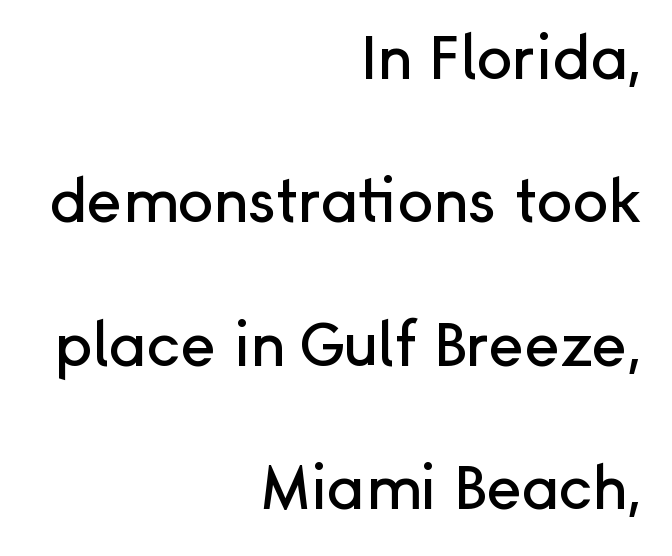
The face used here is proportionally spaced, like ordinary book or web type. Every character sits straight up, as roman type does. Each word holds together tightly as a unit, with standard inter-letter gaps. Each new line begins a long way beneath the previous one. Check under the words: just untouched page. A student would call this right alignment; a typographer would say flush right, rag left.
